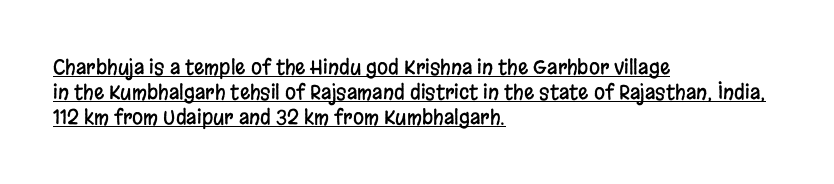
{"italic": "no", "underline": "yes", "align": "left", "line_spacing_ratio": 1.24, "letter_spacing": "normal", "letter_spacing_em": 0.0, "glyph_px": 20}
